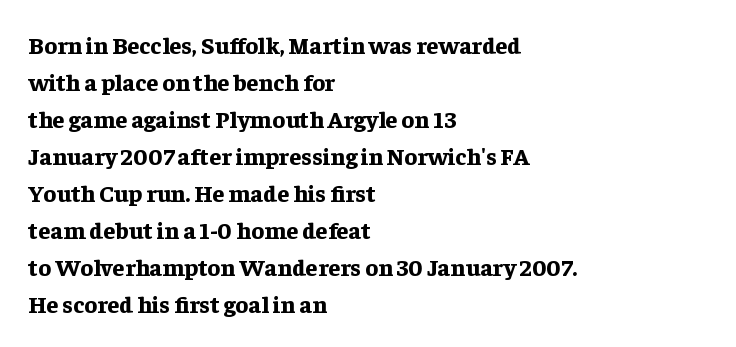
{"italic": "no", "bold": "yes", "underline": "no", "align": "left", "line_spacing": "normal", "line_spacing_ratio": 1.54, "letter_spacing": "normal", "letter_spacing_em": 0.0, "glyph_px": 24}
